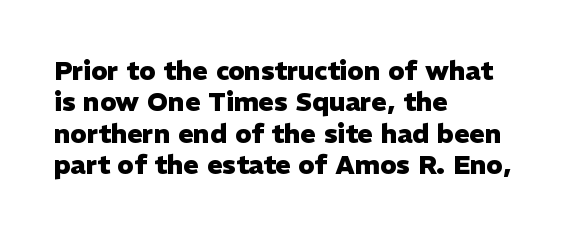
{"italic": "no", "bold": "yes", "underline": "no", "align": "left", "line_spacing_ratio": 1.21, "letter_spacing": "normal", "letter_spacing_em": 0.0, "glyph_px": 26}
